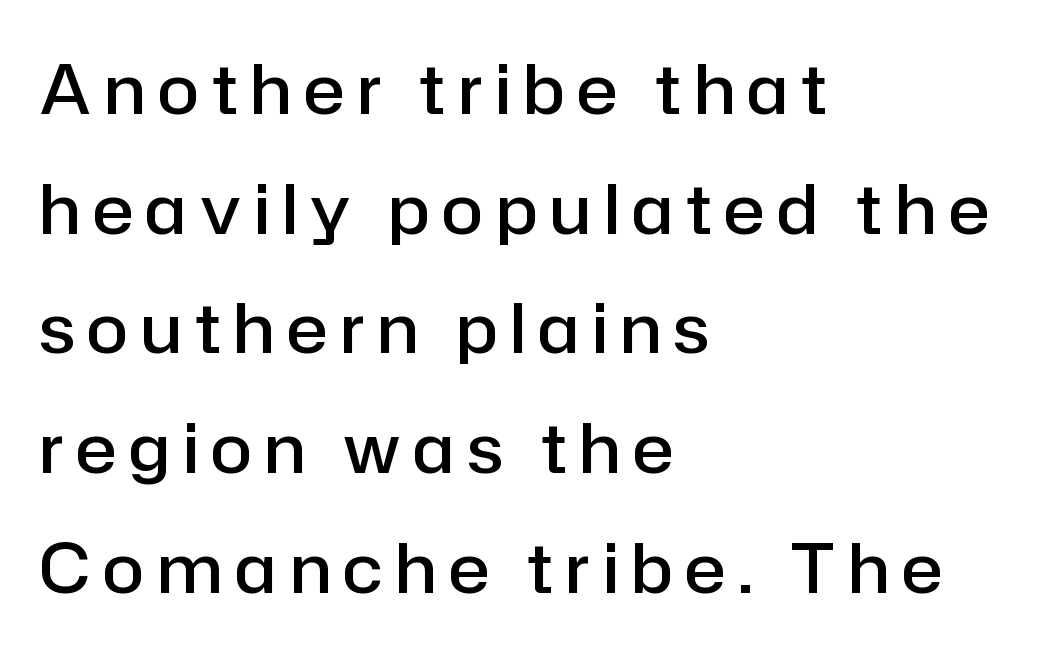
The image shows 68 px semibold sans-serif type, upright; set left-aligned, line spacing 1.76x, not underlined; low stroke contrast and a medium x-height.
